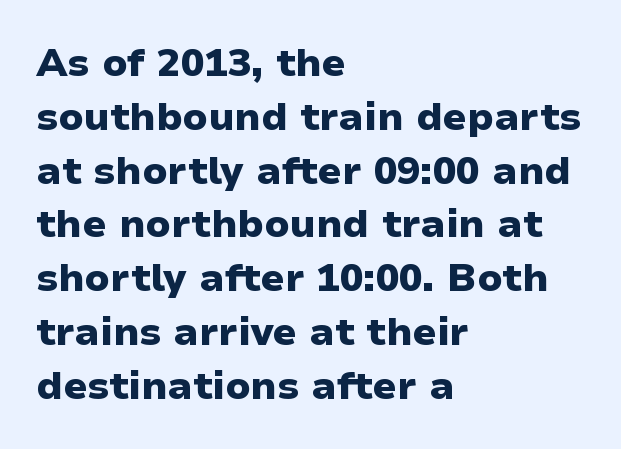
The image shows 39 px heavy sans-serif type, upright; set left-aligned, normal line spacing (1.38x), normal letter spacing, not underlined; low stroke contrast and a medium x-height.
